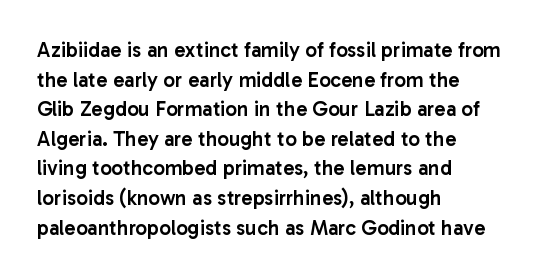
If you measured baseline to baseline, you'd find a middling distance. No italicization has been applied; the sample stays upright. If you drew a ruler down the left edge, every line would touch it. Has an underline been added? It has not. Semibold letterforms, between regular and bold. Here the glyphs are tracked normally, forming tight word shapes.
